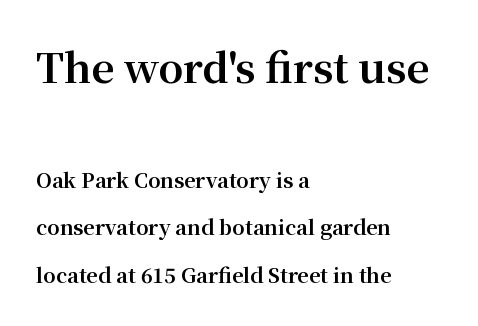
Spacing verdict: proportional, widths tailored to each character. Its strokes are broad and dark, the hallmark of bold type. Larger block? The one above; the one below is distinctly smaller. The face used here is seriffed, in the tradition of book romans. A roman cut, with each character standing at attention. Default kerning and tracking; the words read as compact shapes.
